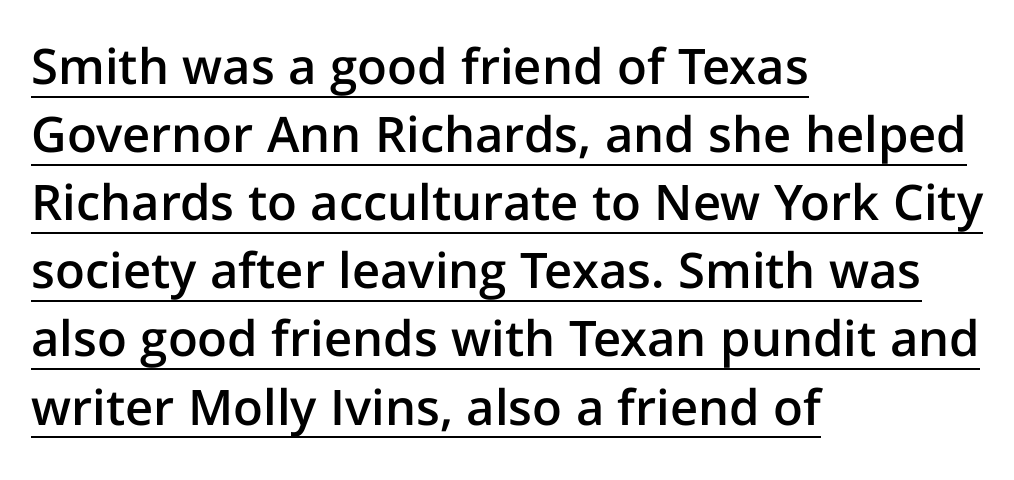
{"serif": "no", "italic": "no", "bold": "semi", "weight": "semibold", "width": "normal", "stroke_contrast": "low", "x_height": "medium", "monospaced": "no", "underline": "yes", "align": "left", "line_spacing": "normal", "line_spacing_ratio": 1.39, "letter_spacing": "normal", "letter_spacing_em": 0.0, "glyph_px": 49}
